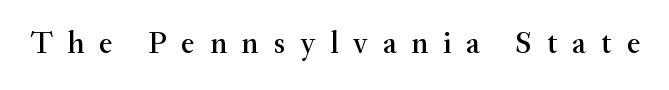
Q: Is the text italic (slanted)? A: No, it is upright.
Q: Is the typeface a serif or a sans-serif typeface? A: Serif.
Q: Is the text underlined? A: No.
Q: Is the spacing between letters normal or unusually wide? A: Unusually wide.
Q: Width (condensed, normal, or wide)? A: Normal.
Q: Stroke contrast? A: Medium.
Q: x-height? A: Small.
Q: Monospaced? A: No.
